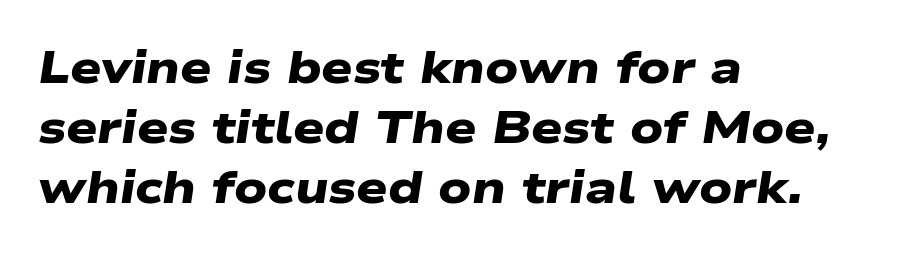
The tracking reads as untouched default to a designer's eye. Anything drawn beneath the words? Only blank space. The sample has been set heavy, in full bold. Reading down the column, the eye jumps a familiar distance to each next line. Line beginnings align vertically; line endings do not. Note the varied advance widths — an 'i' is clearly narrower than an 'm'.
